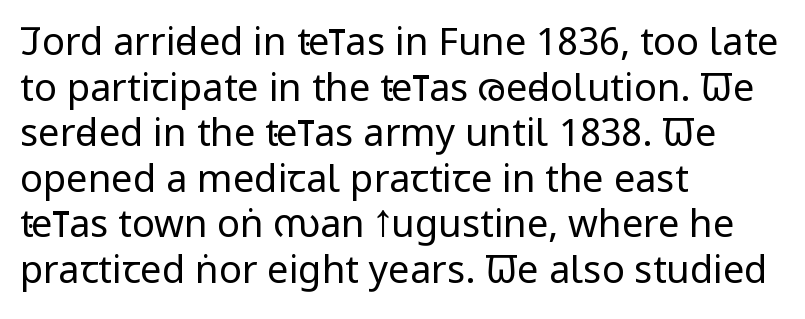
The tracking reads as untouched default to a designer's eye. The lines are quadded left. The letters look calm and open, with moderate or lighter stems. The type family on display is of the sans-serif kind. Looks like regular typesetting: each glyph gets only the width it needs.
